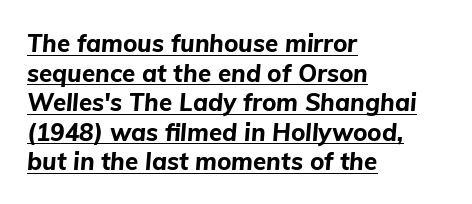
What stands out about the letter spacing? Nothing — it is the standard amount. The glyphs look as if they've been sheared to an angle. This rendering features underlined lettering. Students, this is bold: see how much ink each stroke carries. The passage is arranged the way most books set body copy — flush left.
